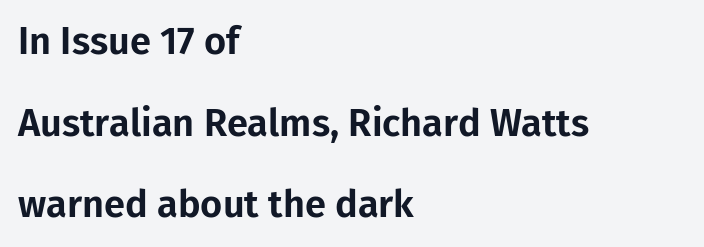
{"serif": "no", "italic": "no", "width": "normal", "stroke_contrast": "low", "x_height": "medium", "monospaced": "no", "underline": "no", "align": "left", "line_spacing": "loose", "line_spacing_ratio": 2.15, "letter_spacing": "normal", "letter_spacing_em": 0.0, "glyph_px": 38}
